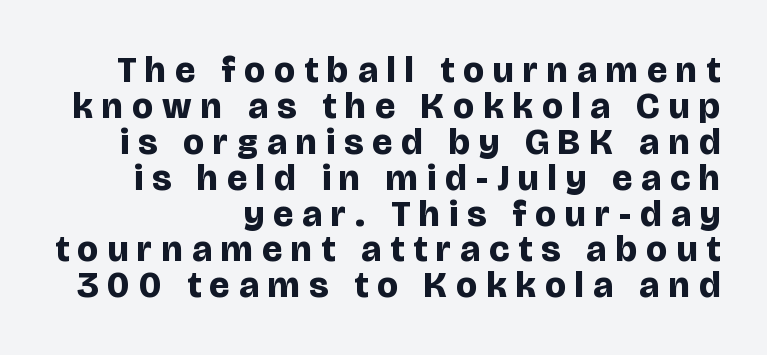
Successive baselines arrive quickly, one right under another. Here the designer chose a conventional face with non-uniform glyph widths. Style check: upright. The foot of each line stays bare and open. Leftover space on each line is placed entirely before the opening word. Here the glyphs are tracked loosely, breaking word shapes into spaced letters.
